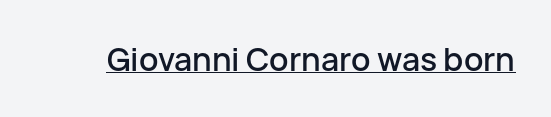
The image shows 32 px sans-serif type, upright; set normal letter spacing, underlined; low stroke contrast and a medium x-height.
